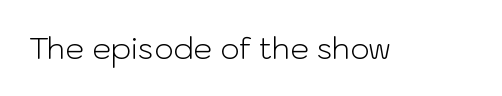
{"serif": "no", "italic": "no", "bold": "no", "weight": "light", "width": "normal", "stroke_contrast": "low", "x_height": "medium", "monospaced": "no", "underline": "no", "letter_spacing": "normal", "letter_spacing_em": 0.0, "glyph_px": 30}
